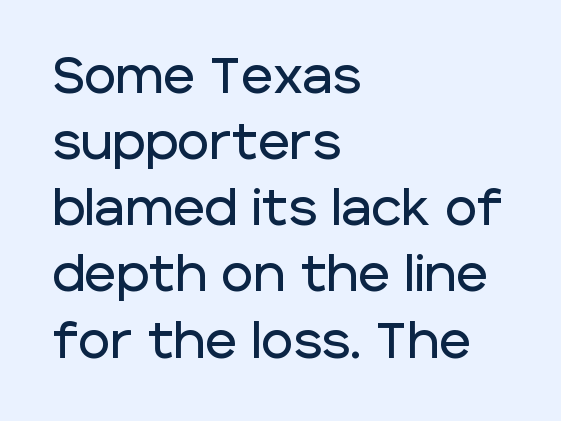
{"serif": "no", "italic": "no", "width": "normal", "stroke_contrast": "low", "x_height": "large", "monospaced": "no", "underline": "no", "align": "left", "line_spacing": "normal", "line_spacing_ratio": 1.35, "letter_spacing": "normal", "letter_spacing_em": 0.0, "glyph_px": 49}
